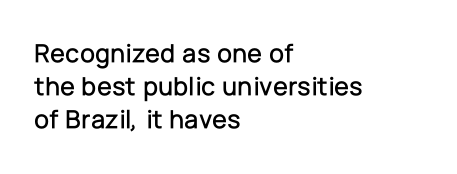
The image shows 27 px text type, upright; set left-aligned, line spacing 1.23x, normal letter spacing, not underlined.
